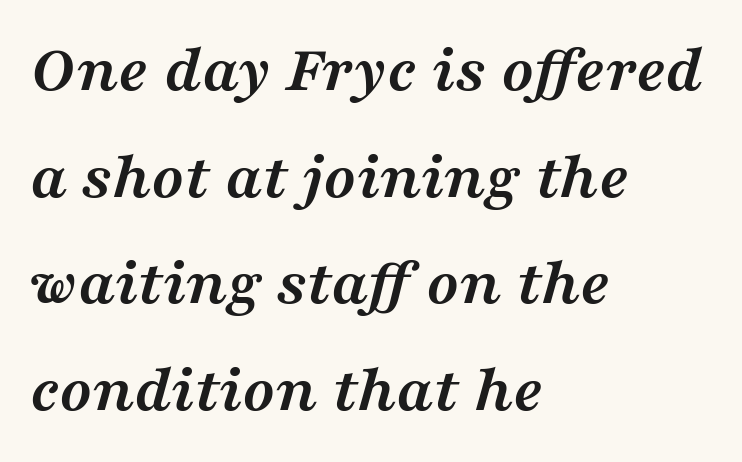
Evenly set lines give the paragraph a standard silhouette. Little horizontal feet cap the strokes, marking this as serif type. The letters sit at their default tracking, neither squeezed nor spread. Designer's note — italics engaged. Plain, unruled lines of type.
